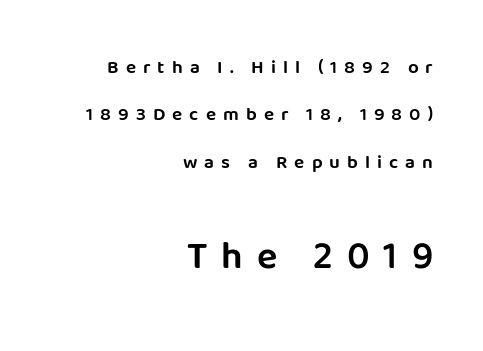
Line ends are locked; line starts wander. Honestly, the rows look like they've been pulled way apart. The tracking reads as deliberately expanded to a designer's eye. The glyphs in this specimen are sans serif. Think of a printed novel: that variable character pitch is what you see here. Look at the glyph heights: the lower group is clearly the bigger setting.
